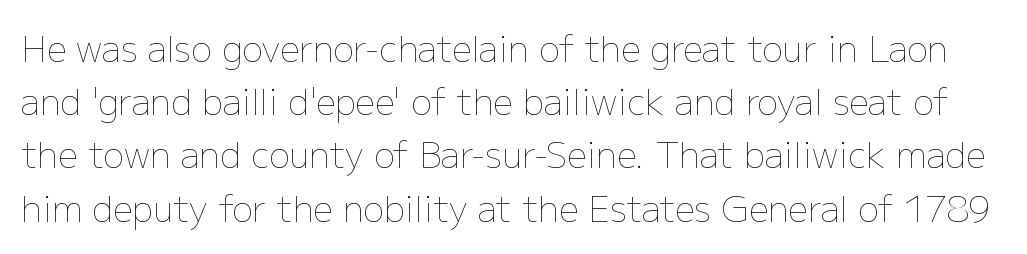
The image shows 35 px thin type, upright; set normal line spacing (1.52x), normal letter spacing, not underlined; low stroke contrast and a medium x-height.
